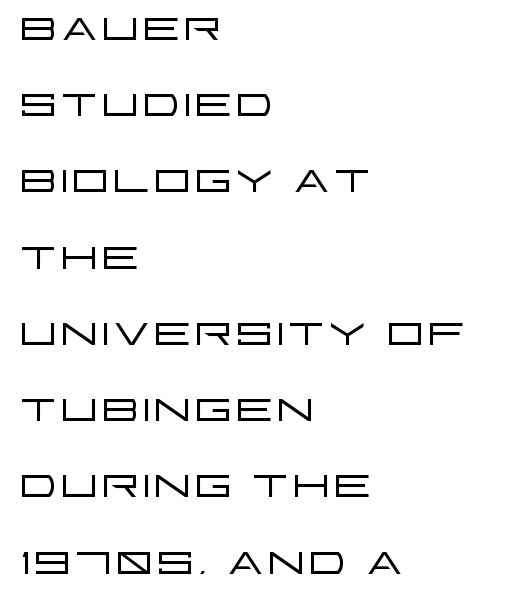
{"serif": "no", "italic": "no", "bold": "no", "weight": "light", "width": "wide", "stroke_contrast": "low", "x_height": "large", "monospaced": "no", "underline": "no", "align": "left", "line_spacing": "normal", "line_spacing_ratio": 1.25, "letter_spacing": "normal", "letter_spacing_em": 0.0, "glyph_px": 61}
